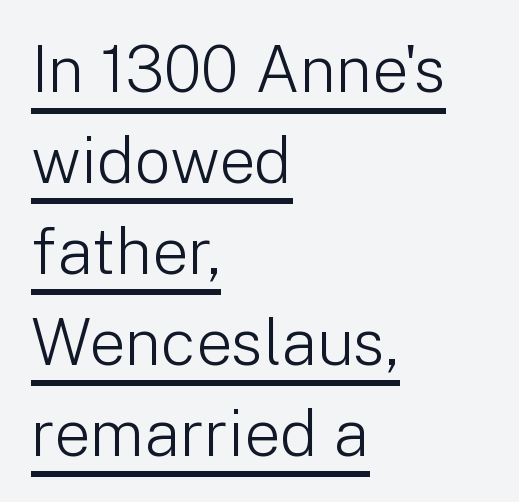
Compared with typical body copy, the letter spacing here is the same. Weight: not bold — regular or lighter. Whoever set this chose a conventional vertical rhythm. Underline: present.
